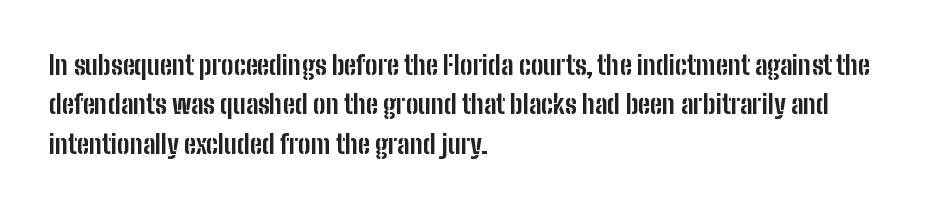
Q: Is the text bold? A: Yes.
Q: Is the text italic (slanted)? A: No, it is upright.
Q: Is the text underlined? A: No.
Q: How is the paragraph aligned? A: Left-aligned.
Q: Is the spacing between letters normal or unusually wide? A: Normal.
Q: Is the spacing between lines tight, normal or loose? A: Normal.
